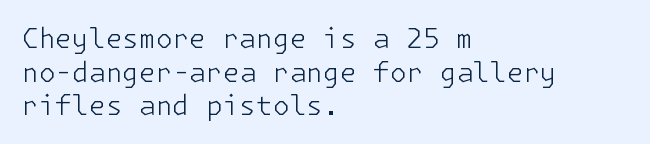
Whoever set this chose a conventional vertical rhythm. Each stroke keeps to a modest, everyday thickness or less. Is there any slant? The stems are plumb. Any mark beneath the type? The region is blank. Horizontal alignment here is leftward, the default for most running prose.
